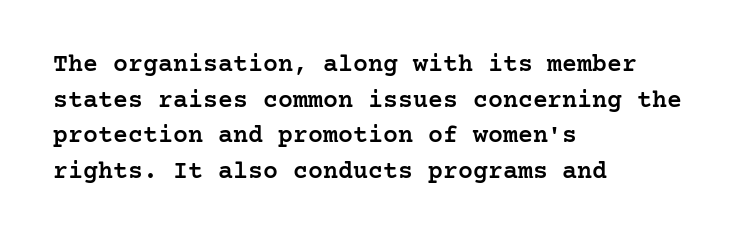
Q: Is the text bold? A: Semi-bold.
Q: Is the text italic (slanted)? A: No, it is upright.
Q: Is the text underlined? A: No.
Q: How is the paragraph aligned? A: Left-aligned.
Q: Is the spacing between letters normal or unusually wide? A: Normal.
Q: Is the spacing between lines tight, normal or loose? A: Normal.
